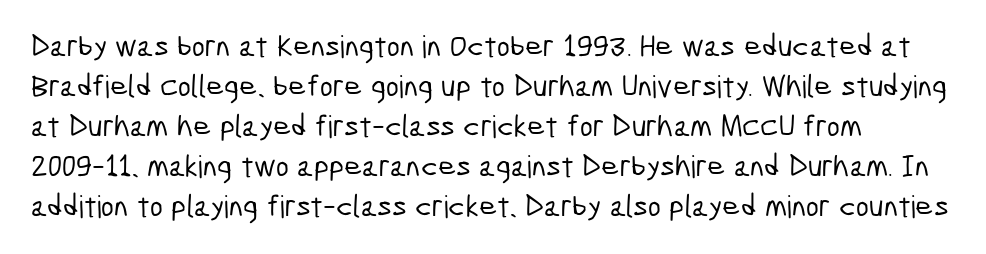
Q: Is the typeface a serif or a sans-serif typeface? A: Sans-serif.
Q: Is the text underlined? A: No.
Q: How is the paragraph aligned? A: Left-aligned.
Q: Is the spacing between letters normal or unusually wide? A: Normal.
Q: Is the spacing between lines tight, normal or loose? A: Normal.
Q: Width (condensed, normal, or wide)? A: Condensed.
Q: Stroke contrast? A: Low.
Q: x-height? A: Medium.
Q: Monospaced? A: No.
